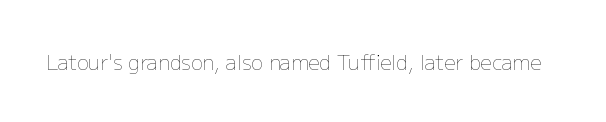
The image shows 20 px text type, upright; set normal letter spacing, not underlined.
